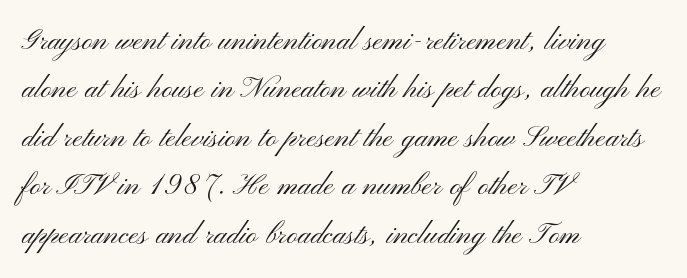
{"serif": "no", "bold": "no", "weight": "light", "width": "wide", "stroke_contrast": "medium", "x_height": "small", "monospaced": "no", "underline": "no", "align": "left", "line_spacing": "normal", "line_spacing_ratio": 1.31, "letter_spacing": "normal", "letter_spacing_em": 0.0, "glyph_px": 37}
